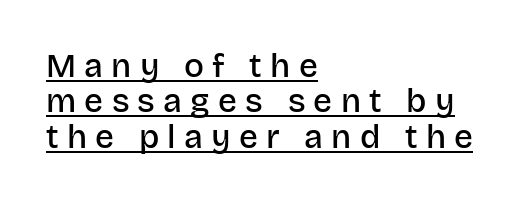
The rendering inserts visible extra space after every character. The rendering uses a semibold face; strokes are thickened but not to full bold. Which margin do the lines hug? The left one — the right edge is uneven. Every word sits above its own underline.
